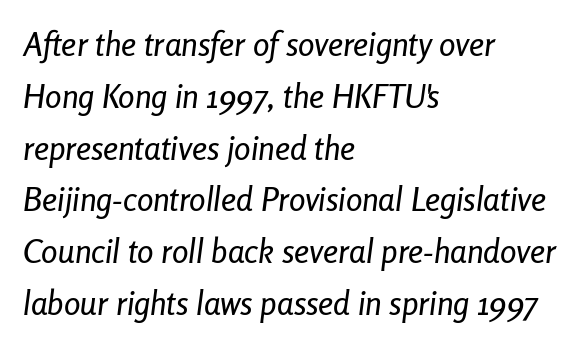
The image shows 33 px condensed type, italic (leaning right); set left-aligned, normal line spacing (1.57x), normal letter spacing, not underlined; low stroke contrast and a medium x-height.
